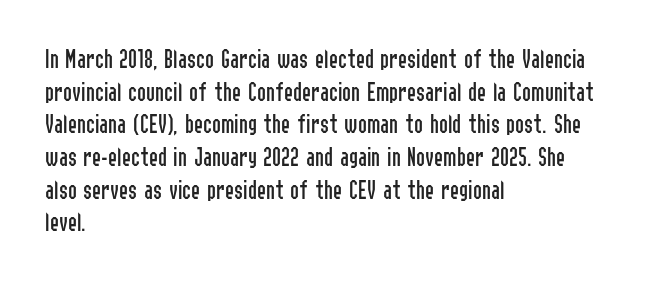
The image shows 27 px text type, upright; set left-aligned, line spacing 1.21x, normal letter spacing, not underlined.
